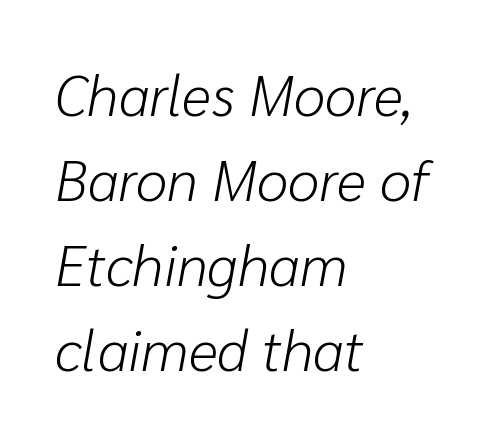
The lines are quadded left. A typesetter would mark this as italic. Does the leading feel generous? No, just average. The passage shown is typed in a proportional face where columns would drift.
